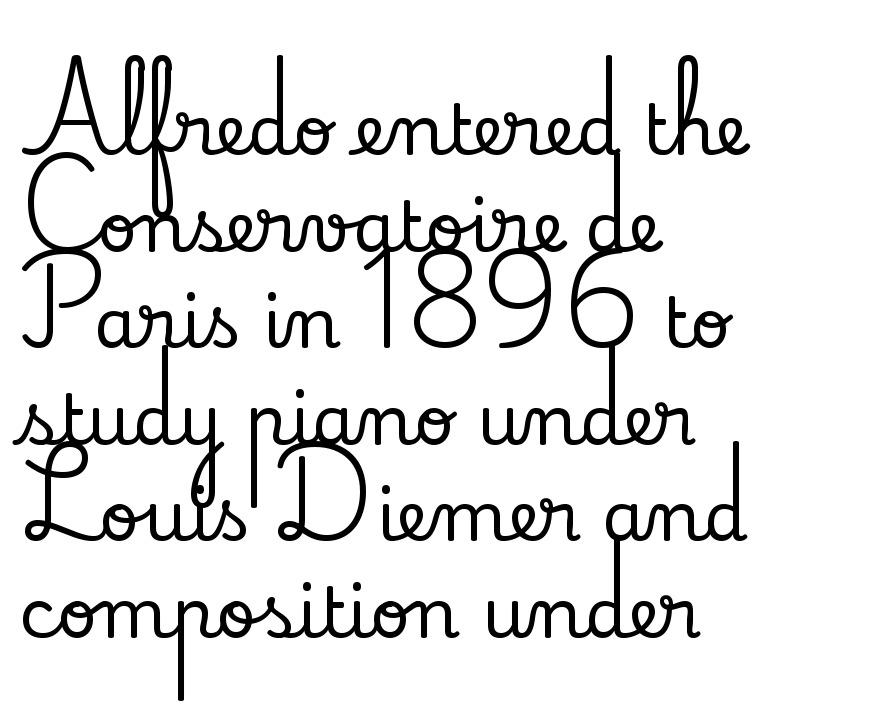
The image shows 70 px serif type, upright; set left-aligned, normal line spacing (1.38x), normal letter spacing, not underlined; low stroke contrast and a small x-height.
